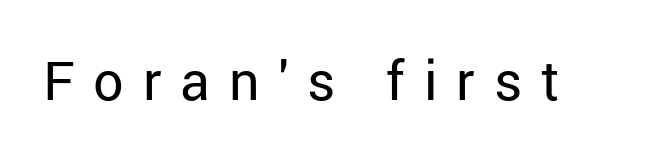
The image shows 54 px regular-weight sans-serif type, upright; set unusually wide letter spacing (+0.35 em), not underlined; low stroke contrast and a medium x-height.
